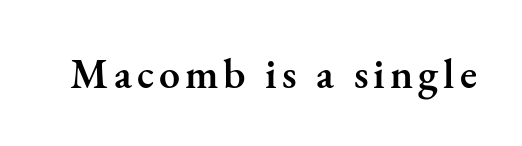
Q: Is the text bold? A: Semi-bold.
Q: Is the text italic (slanted)? A: No, it is upright.
Q: Is the typeface a serif or a sans-serif typeface? A: Serif.
Q: Is the text underlined? A: No.
Q: Width (condensed, normal, or wide)? A: Normal.
Q: Stroke contrast? A: Medium.
Q: x-height? A: Small.
Q: Monospaced? A: No.
